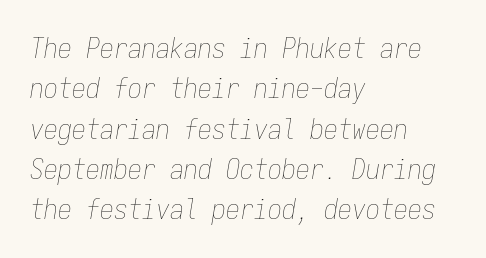
Looking at the ascenders, they clearly lean. Fixed-width glyphs throughout — classic coding-font behaviour. Vertical spacing — default. Does the copy run flush right? No — it runs flush left. The gaps between neighbouring characters are ordinary and unremarkable. Weight: regular or lighter.
